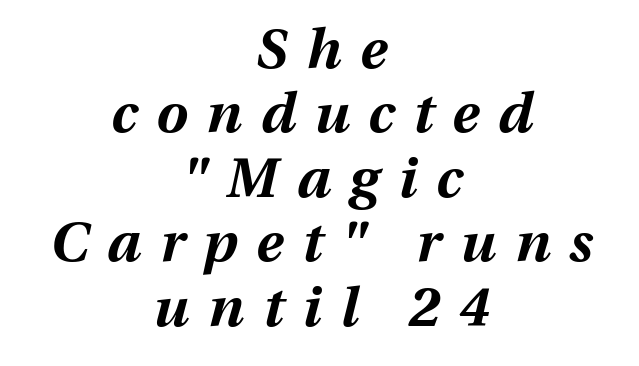
Q: Is the text bold? A: Yes.
Q: Is the text italic (slanted)? A: Yes, it leans right by about 13 degrees.
Q: Is the text underlined? A: No.
Q: How is the paragraph aligned? A: Centered.
Q: Is the spacing between letters normal or unusually wide? A: Unusually wide.
Q: Is the spacing between lines tight, normal or loose? A: Tight.
Q: Width (condensed, normal, or wide)? A: Normal.
Q: Stroke contrast? A: Medium.
Q: x-height? A: Medium.
Q: Monospaced? A: No.
